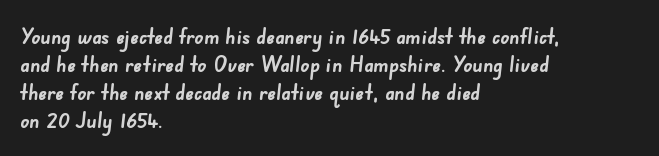
Q: Is the text bold? A: Yes.
Q: Is the text underlined? A: No.
Q: How is the paragraph aligned? A: Left-aligned.
Q: Is the spacing between letters normal or unusually wide? A: Normal.
Q: Is the spacing between lines tight, normal or loose? A: Normal.
